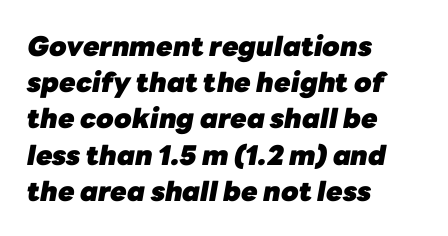
The image shows 27 px bold type, italic (leaning right); set left-aligned, normal line spacing (1.34x), normal letter spacing, not underlined.
